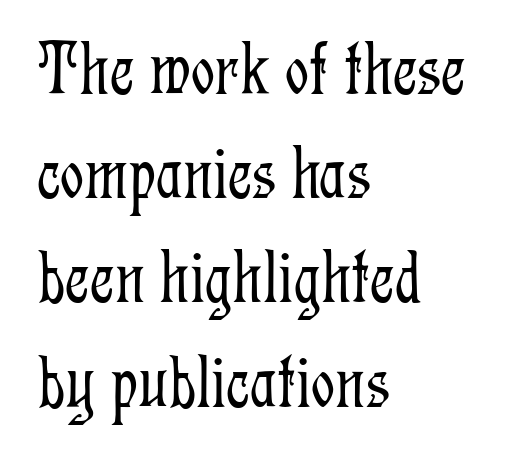
Nothing unusual about the tracking: characters are spaced as the font intends. Here the designer chose a conventional face with non-uniform glyph widths. Which margin do the lines hug? The left one — the right edge is uneven. The typeface has the unassuming heft of standard copy or less. Leading: standard.
